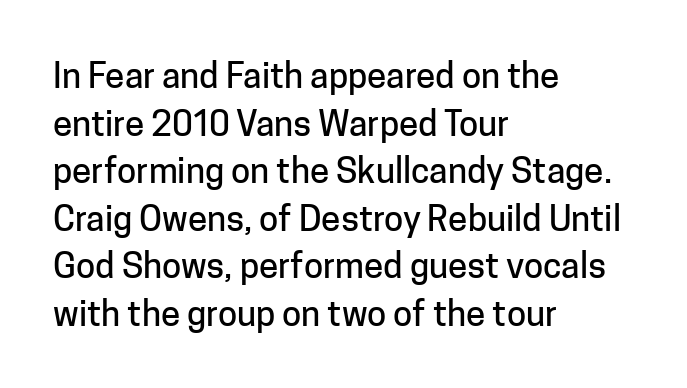
This rendering uses left alignment, leaving the right contour irregular. Varying glyph widths throughout — classic text-font behaviour. Students, note that the glyphs here touch the page at normal intervals. Designer's note — italics off, roman on. How would I describe the line gaps? Plain and ordinary. The strip under each line holds only bare page.
